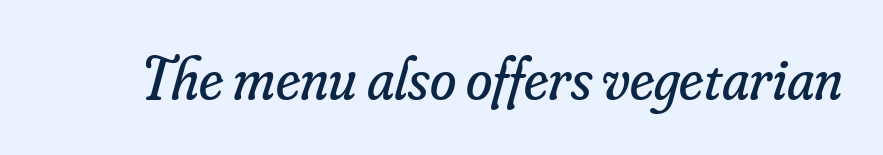
Q: Is the text bold? A: No.
Q: Is the text italic (slanted)? A: Yes, it leans right by about 16 degrees.
Q: Is the typeface a serif or a sans-serif typeface? A: Serif.
Q: Is the text underlined? A: No.
Q: Is the spacing between letters normal or unusually wide? A: Normal.
Q: Width (condensed, normal, or wide)? A: Normal.
Q: Stroke contrast? A: Low.
Q: x-height? A: Small.
Q: Monospaced? A: No.
